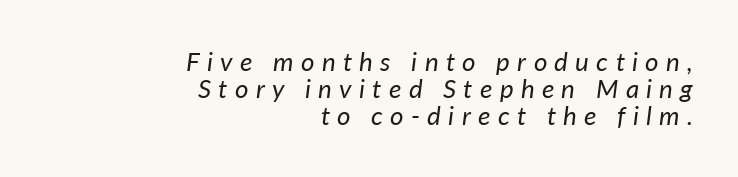
{"italic": "yes", "lean": "right", "slant_degrees": 7, "bold": "no", "underline": "no", "align": "right", "line_spacing": "tight", "line_spacing_ratio": 1.04, "letter_spacing": "wide", "letter_spacing_em": 0.28, "glyph_px": 26}
